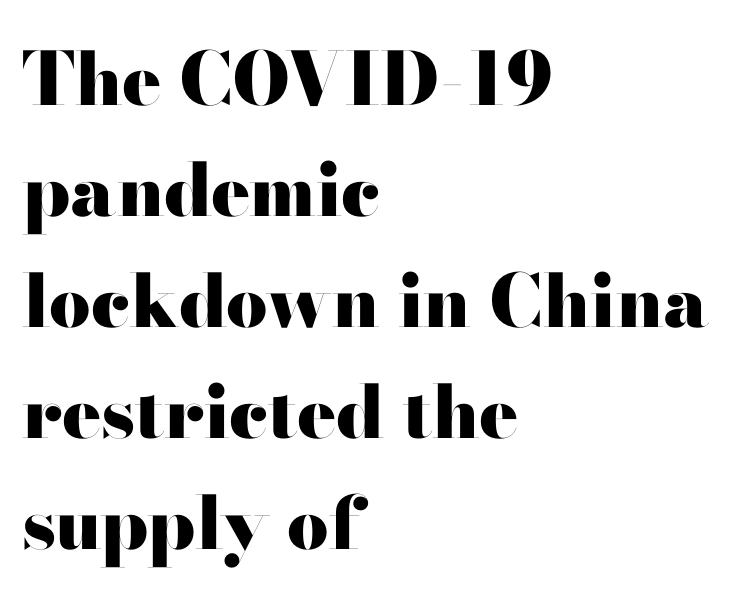
The face used here has the dense, thick strokes of a bold. Horizontal bands of white between lines are of average thickness. Is the letter spacing exaggerated? No — it looks like the ordinary default. A typesetter would mark this as roman, not italic. Unlike a traditional serif, this face leaves its strokes unadorned.
